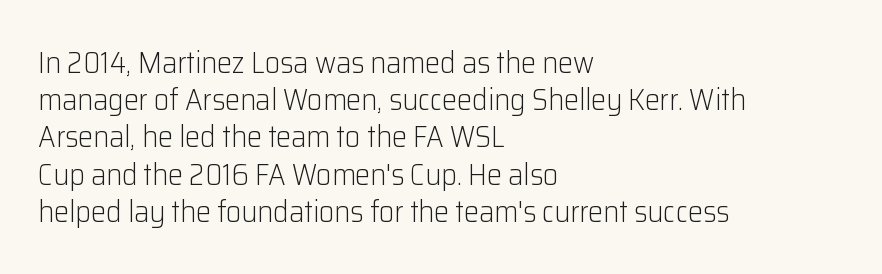
The image shows 30 px light sans-serif type, upright; set left-aligned, line spacing 1.24x, normal letter spacing, not underlined; low stroke contrast and a medium x-height.
